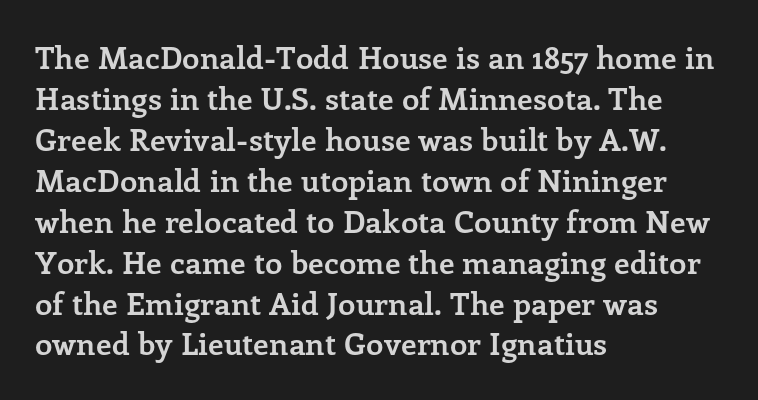
The image shows 31 px semibold serif type, upright; set left-aligned, normal line spacing (1.32x), normal letter spacing, not underlined; low stroke contrast and a medium x-height.
